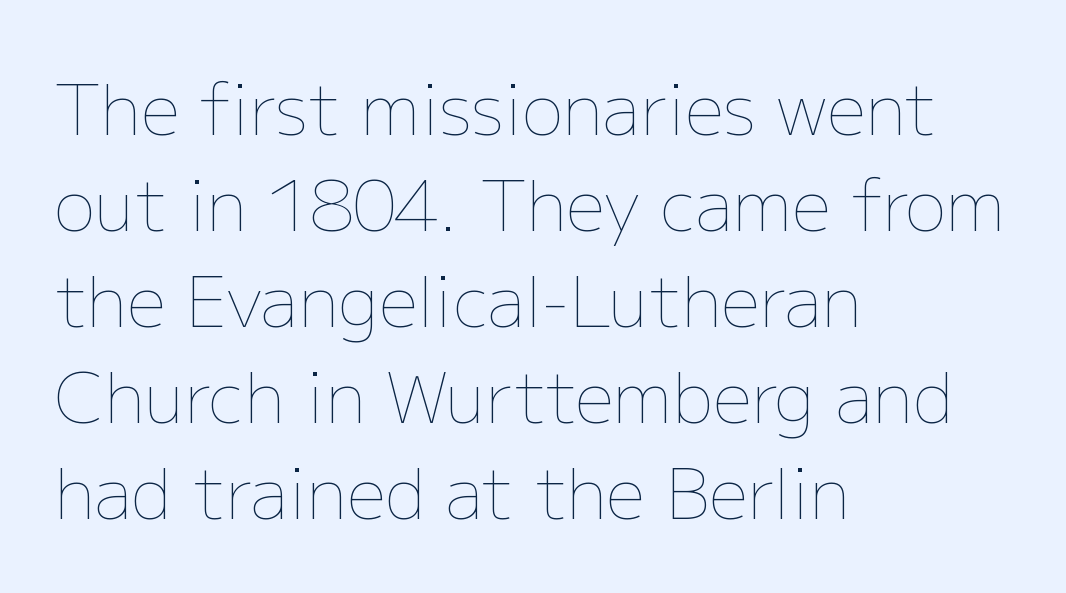
The image shows 69 px thin type, upright; set left-aligned, normal line spacing (1.39x), normal letter spacing, not underlined; low stroke contrast and a medium x-height.
